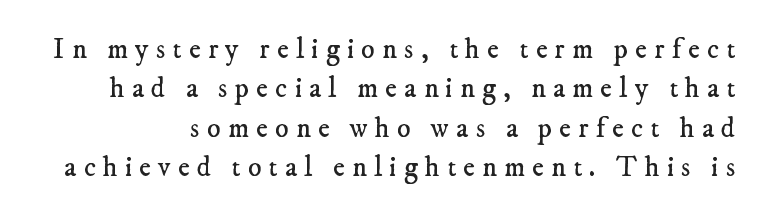
Summary of vertical rhythm: regular, with standard interline spacing. Spacing between characters has been opened up far beyond the box default. Just letters on the line, the space beneath them empty. The weight would be labelled regular, book, light, or lighter still.
